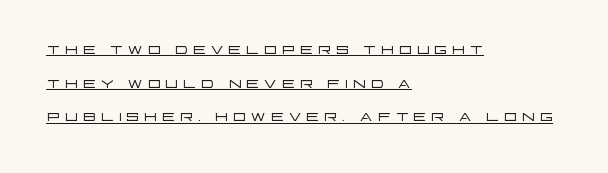
Q: Is the text bold? A: No.
Q: Is the text italic (slanted)? A: No, it is upright.
Q: Is the text underlined? A: Yes.
Q: How is the paragraph aligned? A: Left-aligned.
Q: Is the spacing between lines tight, normal or loose? A: Normal.
